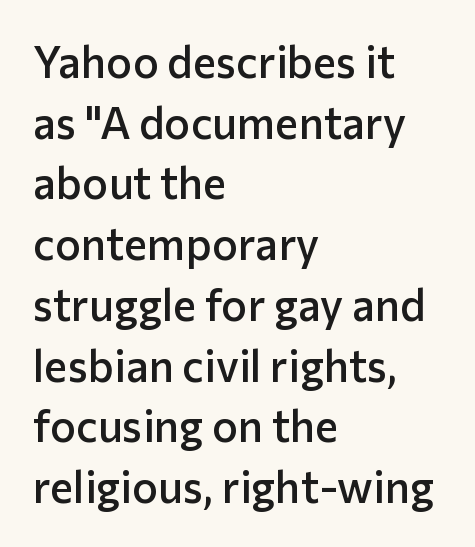
{"serif": "no", "italic": "no", "bold": "semi", "weight": "semibold", "width": "normal", "stroke_contrast": "low", "x_height": "medium", "monospaced": "no", "underline": "no", "align": "left", "line_spacing": "normal", "line_spacing_ratio": 1.38, "letter_spacing": "normal", "letter_spacing_em": 0.0, "glyph_px": 44}
